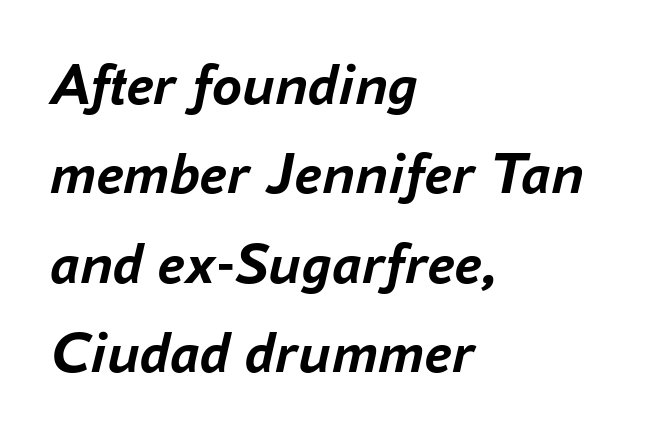
One glance says typical: line gaps are just what's usual. Think of a printed novel: that variable character pitch is what you see here. The passage shown has conventional tracking throughout. Check under the words: just untouched page. The passage shown leans; its letterforms are oblique.
